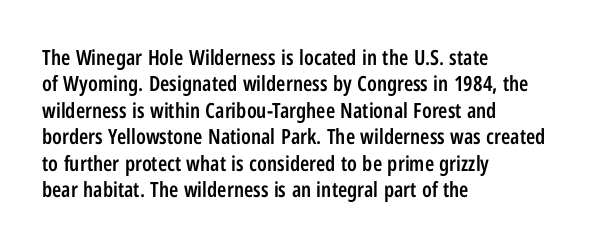
{"italic": "no", "bold": "semi", "underline": "no", "align": "left", "line_spacing": "normal", "line_spacing_ratio": 1.26, "letter_spacing": "normal", "letter_spacing_em": 0.0, "glyph_px": 21}
